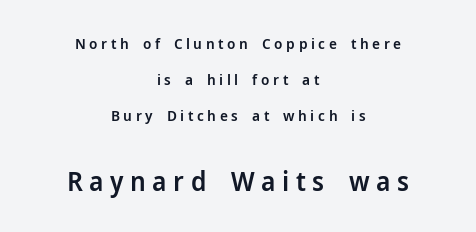
{"italic": "no", "bold": "semi", "underline": "no", "align": "center", "line_spacing": "loose", "line_spacing_ratio": 2.4, "letter_spacing": "wide", "letter_spacing_em": 0.24, "larger_block": "second", "size_ratio": 1.8, "glyph_px": 27}
